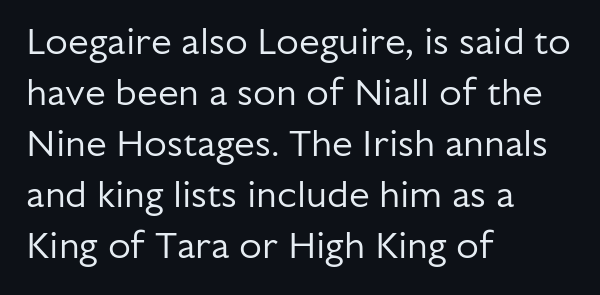
{"serif": "no", "italic": "no", "bold": "no", "weight": "regular", "width": "normal", "stroke_contrast": "low", "x_height": "medium", "monospaced": "no", "underline": "no", "align": "left", "line_spacing": "normal", "line_spacing_ratio": 1.38, "letter_spacing": "normal", "letter_spacing_em": 0.0, "glyph_px": 37}
